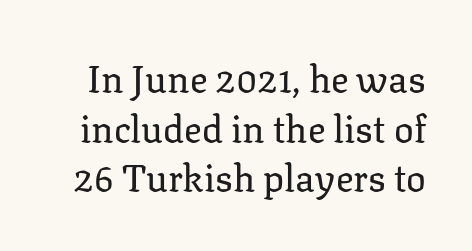
The image shows 37 px regular-weight serif type, upright; set normal line spacing (1.34x), normal letter spacing, not underlined; low stroke contrast and a medium x-height.
